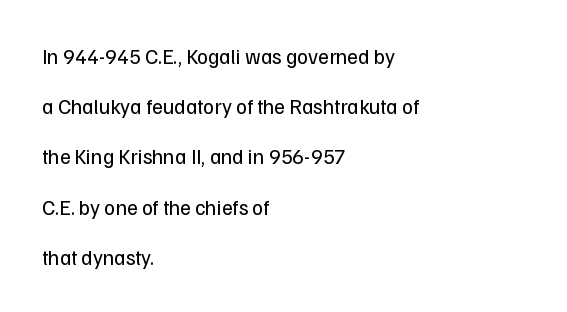
Q: Is the text bold? A: No.
Q: Is the text italic (slanted)? A: No, it is upright.
Q: Is the text underlined? A: No.
Q: How is the paragraph aligned? A: Left-aligned.
Q: Is the spacing between letters normal or unusually wide? A: Normal.
Q: Is the spacing between lines tight, normal or loose? A: Loose.
